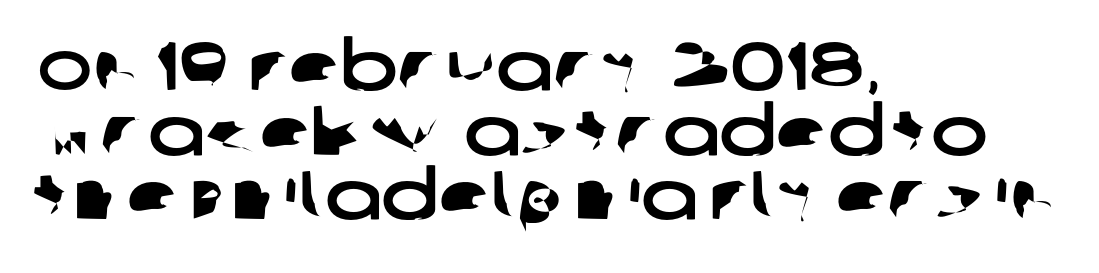
The image shows 68 px wide sans-serif type; set left-aligned, tight line spacing (0.95x), normal letter spacing, not underlined; low stroke contrast and a large x-height.
